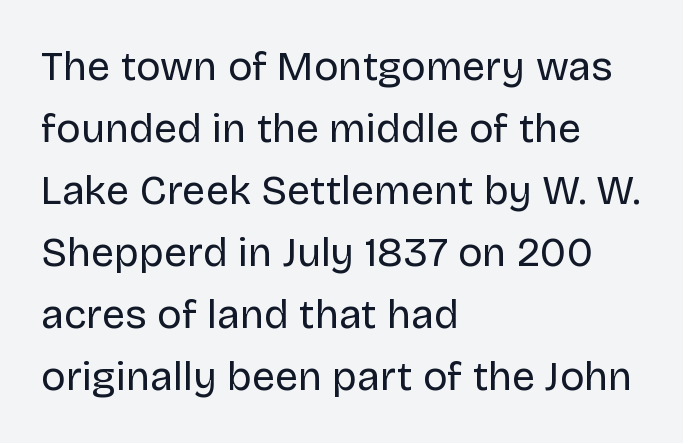
Q: Is the text bold? A: No.
Q: Is the text italic (slanted)? A: No, it is upright.
Q: Is the typeface a serif or a sans-serif typeface? A: Sans-serif.
Q: Is the text underlined? A: No.
Q: How is the paragraph aligned? A: Left-aligned.
Q: Is the spacing between letters normal or unusually wide? A: Normal.
Q: Is the spacing between lines tight, normal or loose? A: Normal.
Q: Width (condensed, normal, or wide)? A: Normal.
Q: Stroke contrast? A: Low.
Q: x-height? A: Large.
Q: Monospaced? A: No.
